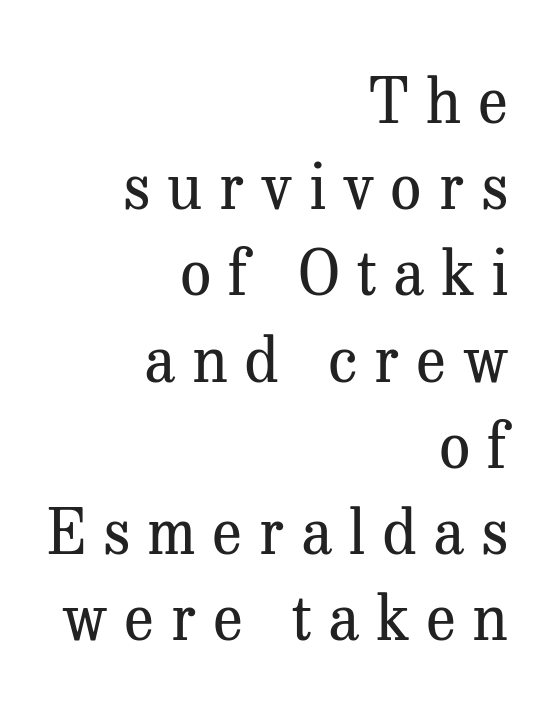
Vertical stems look standard width or narrower in stroke. Varying glyph widths throughout — classic text-font behaviour. If you drew a ruler down the right edge, every line would touch it. The face used here is rendered with a markedly widened letterfit. You can tell from the footed stems that serif type was used. Posture: vertical.
